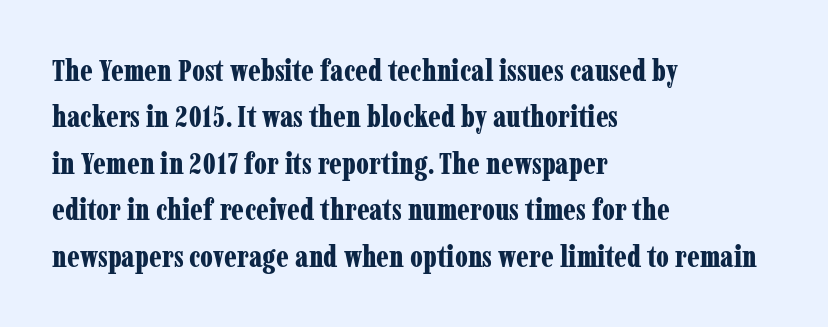
The image shows 30 px bold, condensed serif type, upright; set left-aligned, normal line spacing (1.55x), normal letter spacing, not underlined; low stroke contrast and a medium x-height.
